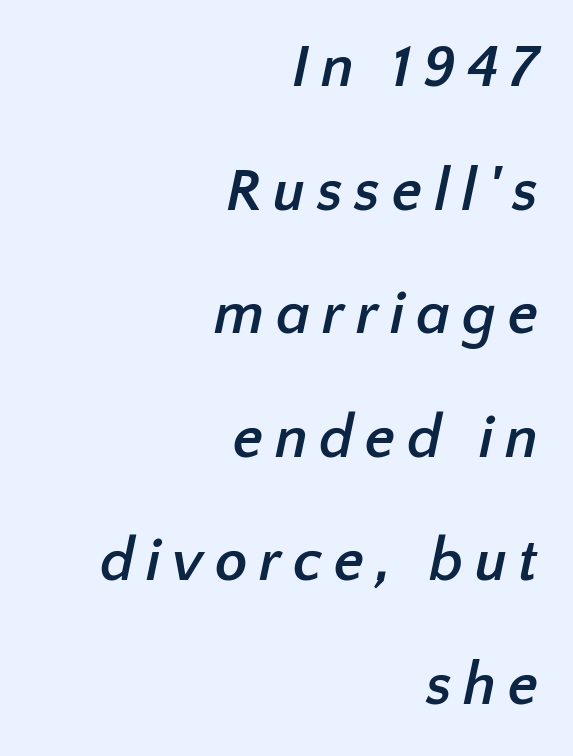
The image shows 60 px semibold sans-serif type; set right-aligned, loose line spacing (2.06x), not underlined; low stroke contrast and a medium x-height.
